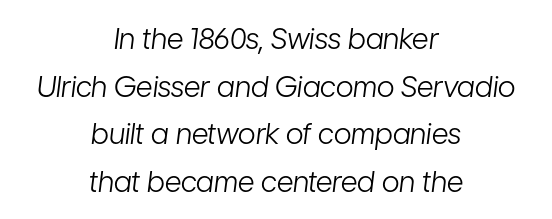
The image shows 29 px light, condensed type, italic (leaning right); set centered, normal line spacing (1.64x), normal letter spacing, not underlined; low stroke contrast and a medium x-height.
